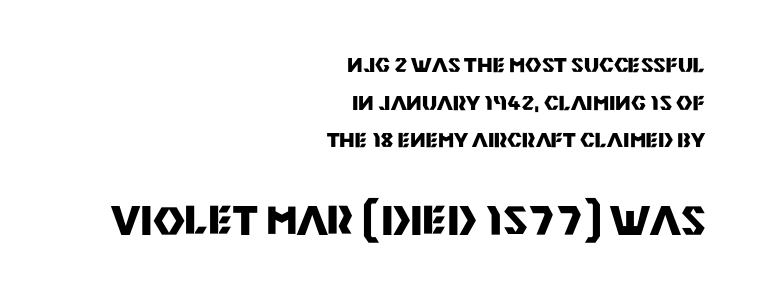
The image shows 39 px heavy sans-serif type, upright; set right-aligned, line spacing 1.88x, normal letter spacing, not underlined; the second (bottom) block is 1.95x larger; medium stroke contrast and a large x-height.
